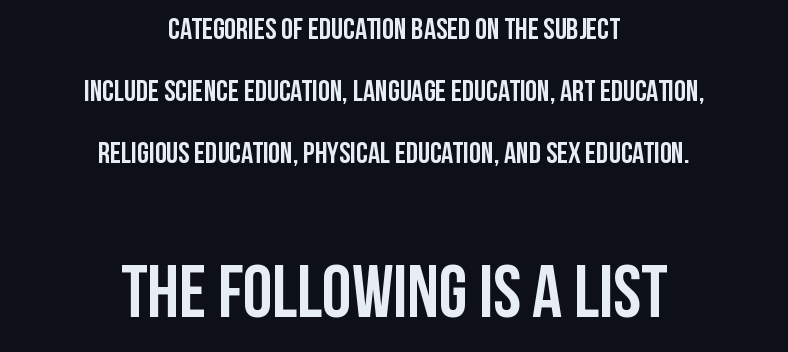
{"serif": "no", "italic": "no", "bold": "yes", "weight": "semibold", "width": "condensed", "stroke_contrast": "low", "x_height": "large", "monospaced": "no", "underline": "no", "align": "center", "line_spacing": "loose", "line_spacing_ratio": 2.06, "letter_spacing": "normal", "letter_spacing_em": 0.0, "larger_block": "second", "size_ratio": 2.47, "glyph_px": 74}
